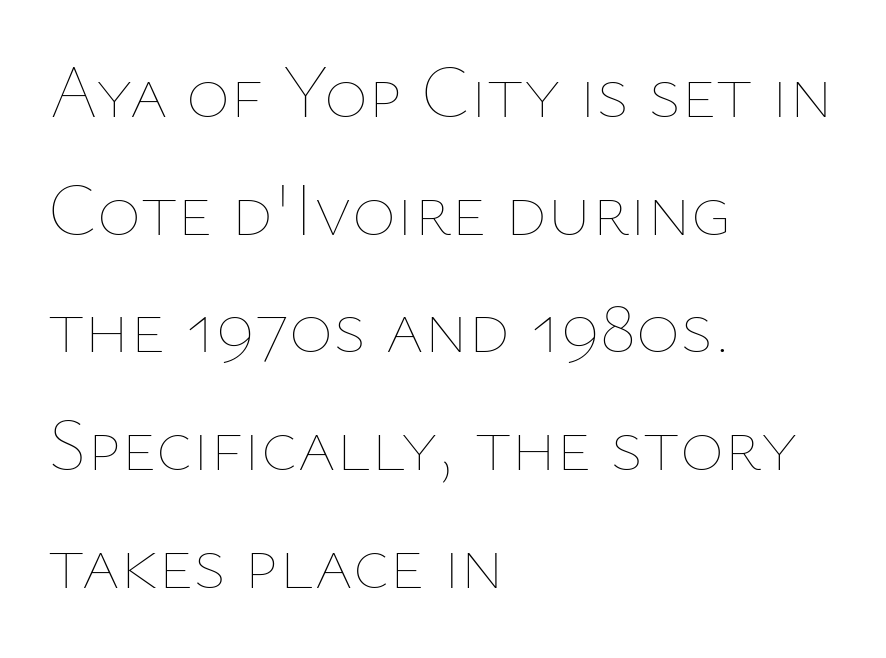
The letterforms sit shoulder to shoulder at normal distance. Character widths vary here, with narrow letters taking less room than wide ones. The rag falls on the right side of this text block. Vertical stems look standard width or narrower in stroke.
